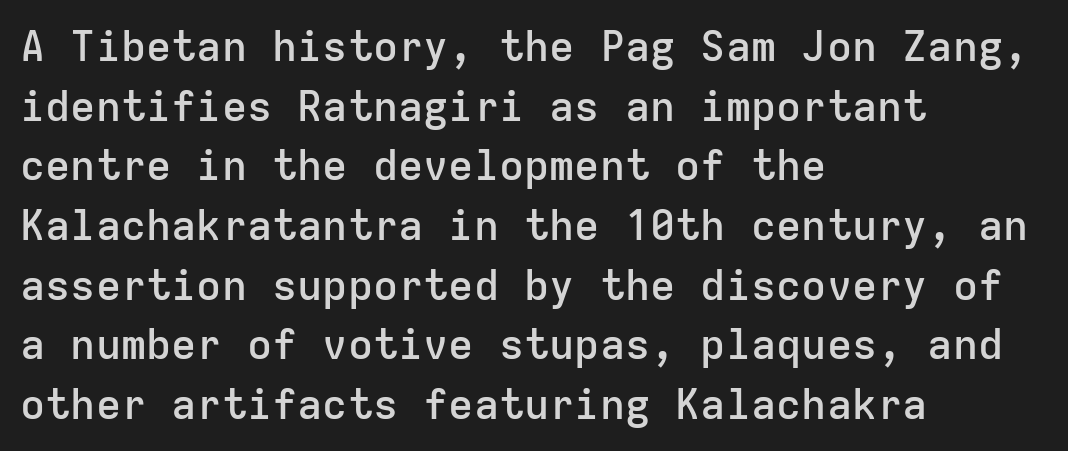
If you measured baseline to baseline, you'd find a middling distance. Each row of text sits above clean, open space. If you drew a ruler down the left edge, every line would touch it. Typographically, this falls in the sans-serif category.
